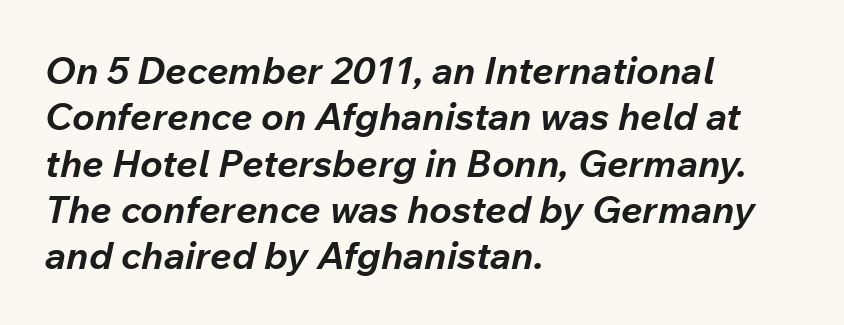
{"italic": "yes", "lean": "right", "slant_degrees": 12, "bold": "yes", "weight": "bold", "width": "normal", "stroke_contrast": "low", "x_height": "medium", "monospaced": "no", "underline": "no", "align": "left", "line_spacing_ratio": 1.22, "letter_spacing": "normal", "letter_spacing_em": 0.0, "glyph_px": 38}
